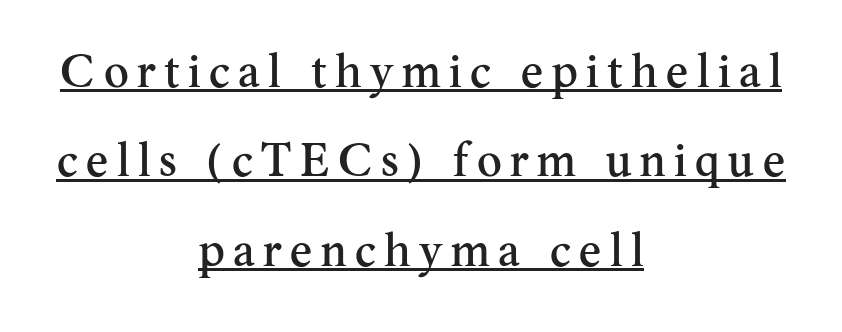
Horizontal bands of white between lines are thick stripes. Do the letters lean? They stand straight. Horizontally, the lines are justified to the midpoint only. The face used here appears with an underline applied. Note the varied advance widths — an 'i' is clearly narrower than an 'm'. The passage shown is typeset with a serif family.
